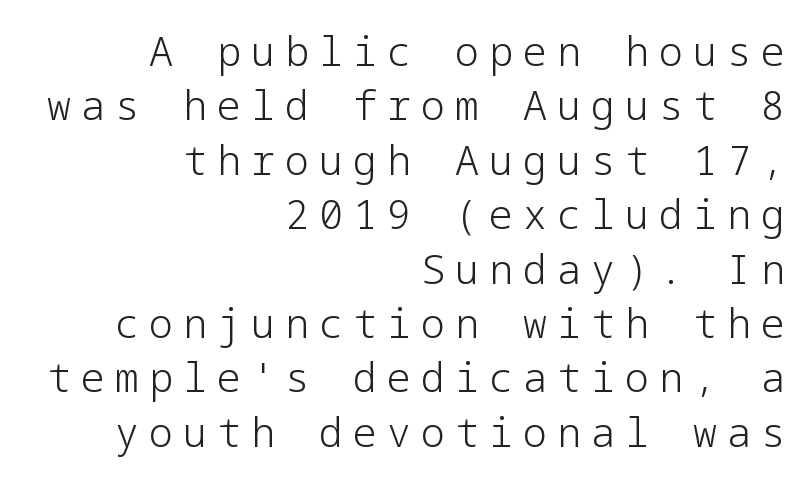
All the whitespace from short lines collects on the left. Nothing sits at the stroke ends, so this counts as sans-serif. Counters stay open thanks to moderate or lighter strokes. One glance says typical: line gaps are just what's usual.
